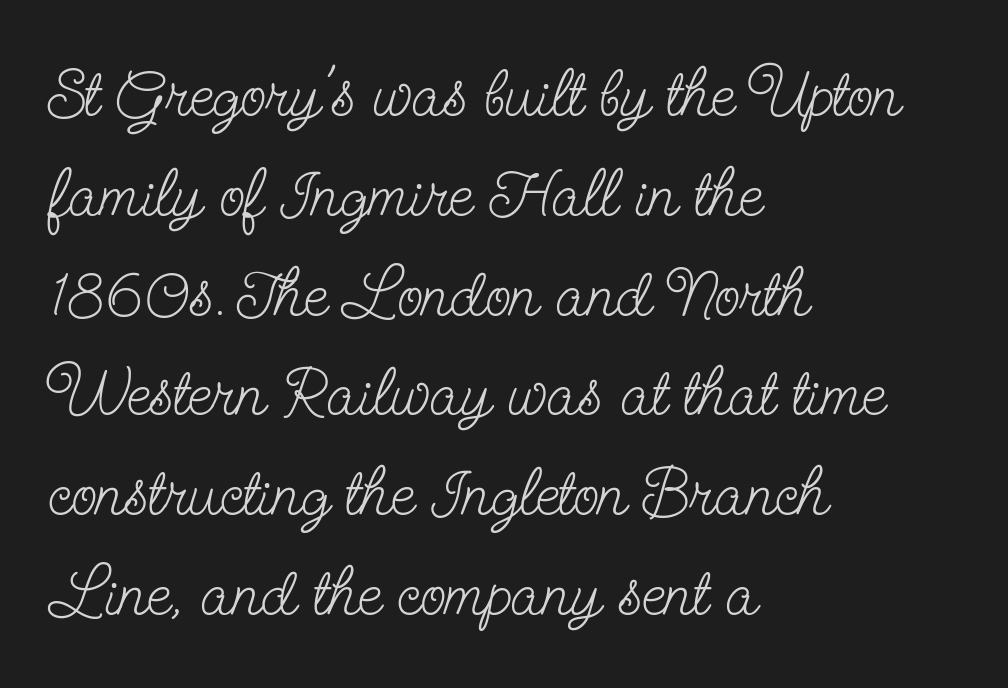
Q: Is the text bold? A: No.
Q: Is the text italic (slanted)? A: Yes.
Q: Is the typeface a serif or a sans-serif typeface? A: Serif.
Q: Is the text underlined? A: No.
Q: How is the paragraph aligned? A: Left-aligned.
Q: Is the spacing between letters normal or unusually wide? A: Normal.
Q: Is the spacing between lines tight, normal or loose? A: Normal.
Q: Width (condensed, normal, or wide)? A: Condensed.
Q: Stroke contrast? A: Low.
Q: x-height? A: Small.
Q: Monospaced? A: No.
